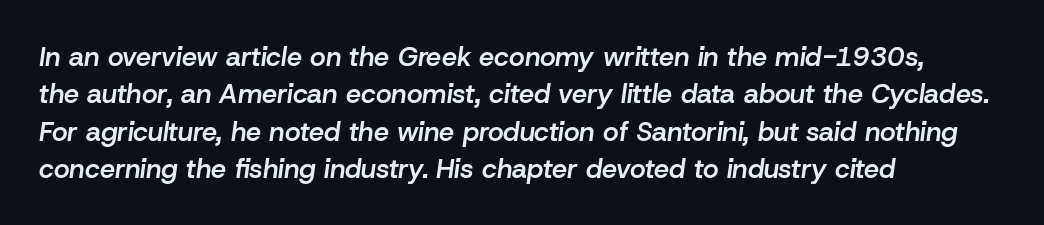
Q: Is the text bold? A: Semi-bold.
Q: Is the text italic (slanted)? A: Yes, it leans right by about 8 degrees.
Q: Is the text underlined? A: No.
Q: How is the paragraph aligned? A: Left-aligned.
Q: Is the spacing between letters normal or unusually wide? A: Normal.
Q: Is the spacing between lines tight, normal or loose? A: Normal.
